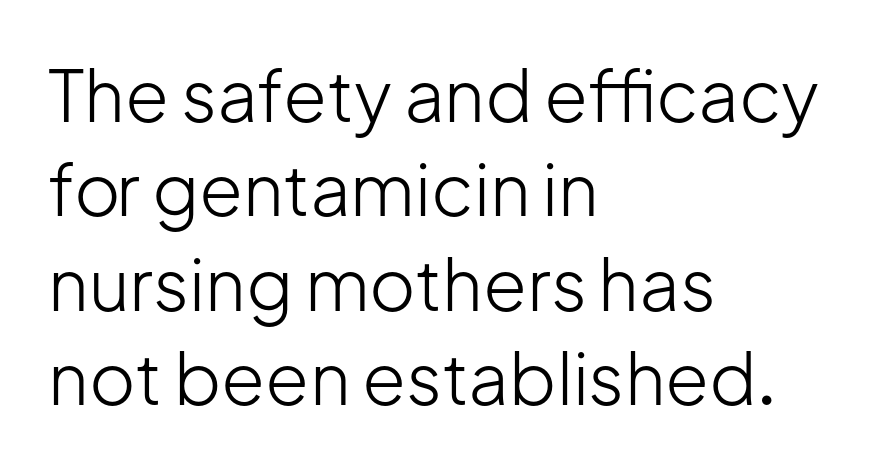
Typeset ragged right — the left edge is the straight one. Reading down the column, the eye jumps a familiar distance to each next line. Clear beneath every line of the passage. What stands out about the letter spacing? Nothing — it is the standard amount. The strokes are not fattened; the text isn't bold. You can tell from the bare stems that sans-serif type was used.
